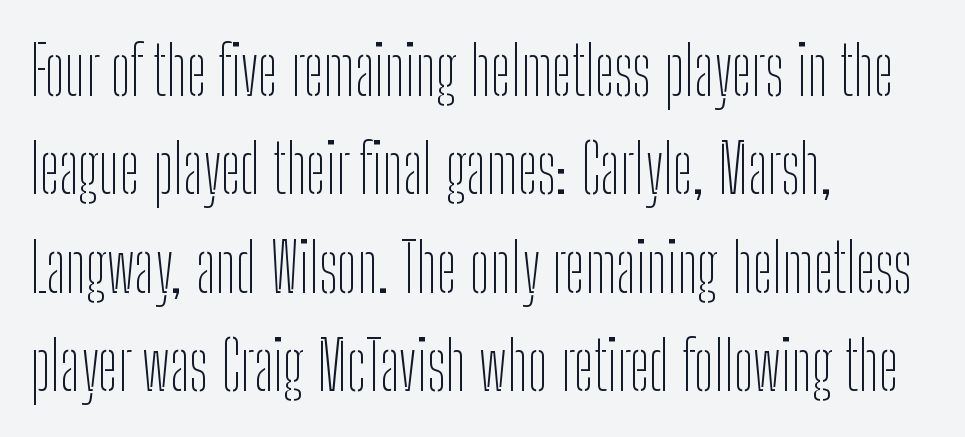
Proportional: the letters do not fall into vertical columns. Unlike italic type, these characters show no tilt at all. Here the glyphs are tracked normally, forming tight word shapes. Weight class: somewhere from thin through regular. This rendering features lettering with no underline. To sum up the face: it is a sans, with no serifs.
